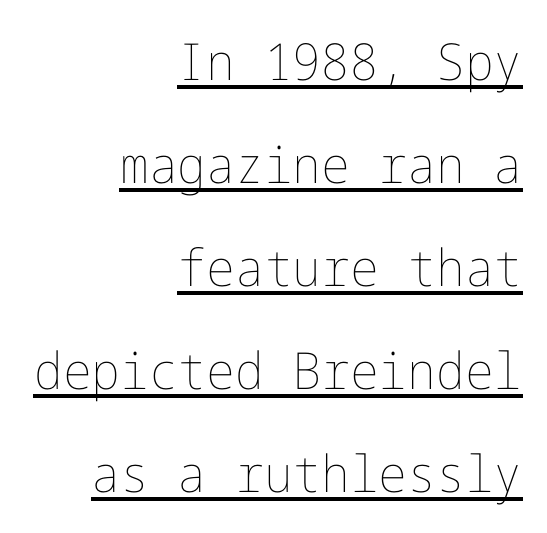
The image shows 51 px thin type, upright; set right-aligned, loose line spacing (2.02x), normal letter spacing, underlined; low stroke contrast and a medium x-height.
